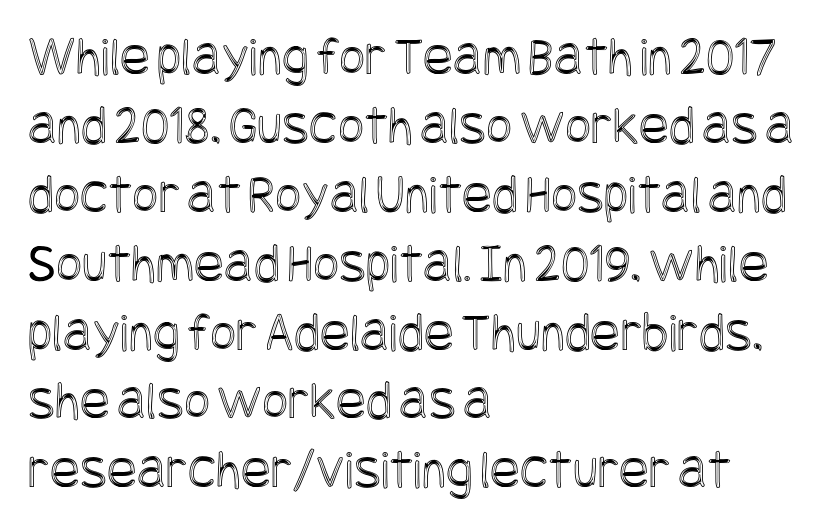
The image shows 56 px condensed type, upright; set left-aligned, line spacing 1.23x, normal letter spacing, not underlined; a large x-height.
